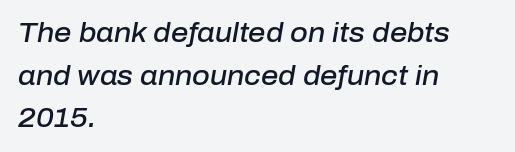
{"italic": "yes", "lean": "right", "slant_degrees": 10, "bold": "semi", "underline": "no", "align": "left", "line_spacing": "normal", "line_spacing_ratio": 1.58, "letter_spacing": "normal", "letter_spacing_em": 0.0, "glyph_px": 27}
